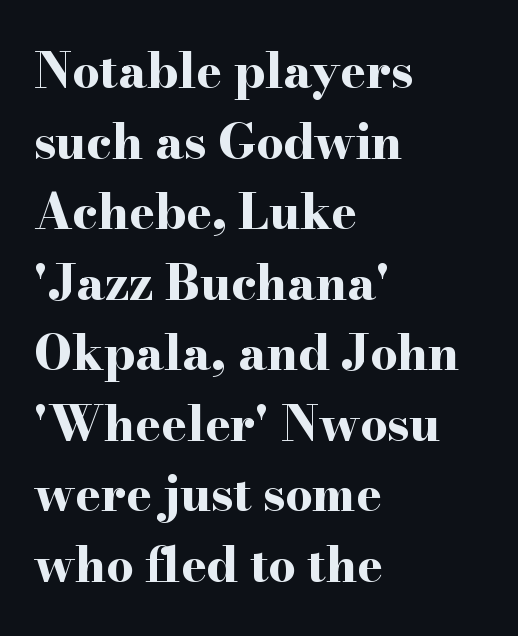
The image shows 48 px bold, wide serif type, upright; set left-aligned, normal line spacing (1.47x), normal letter spacing, not underlined; high stroke contrast and a small x-height.
